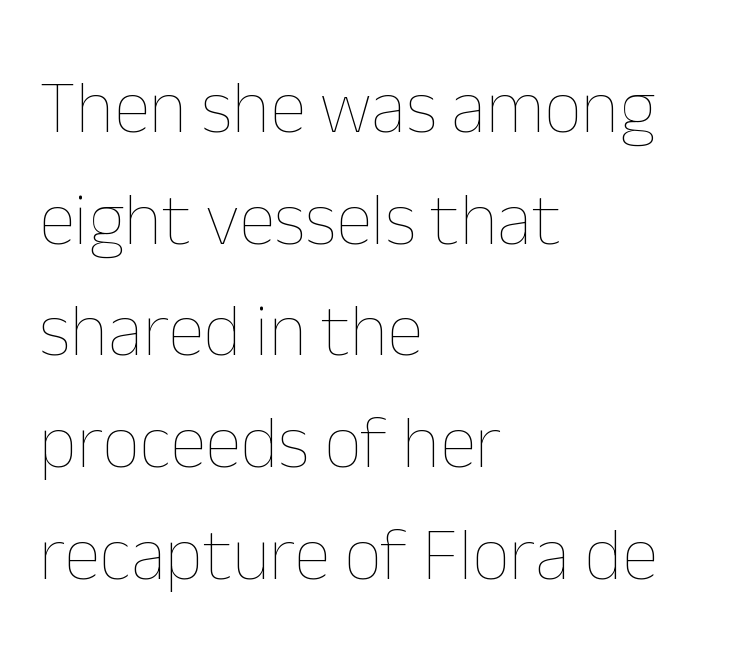
{"italic": "no", "bold": "no", "weight": "thin", "width": "normal", "stroke_contrast": "low", "x_height": "medium", "monospaced": "no", "underline": "no", "align": "left", "line_spacing": "normal", "line_spacing_ratio": 1.51, "letter_spacing": "normal", "letter_spacing_em": 0.0, "glyph_px": 74}
